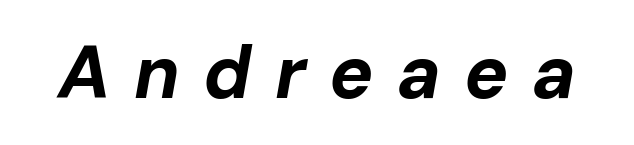
The face used here is proportionally spaced, like ordinary book or web type. The letters are spread apart with noticeably loose tracking. The baseline area is clear. Italic: yes, the glyphs are oblique.
